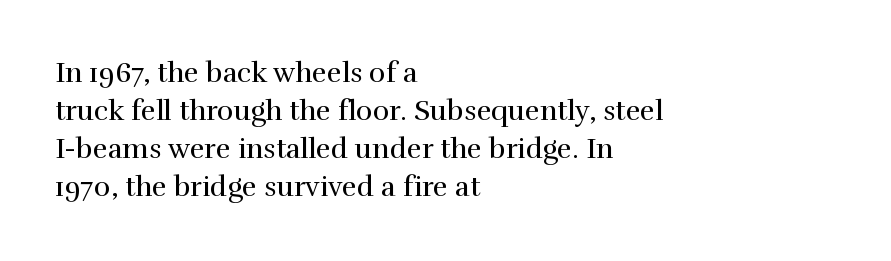
Q: Is the text bold? A: No.
Q: Is the text italic (slanted)? A: No, it is upright.
Q: Is the typeface a serif or a sans-serif typeface? A: Serif.
Q: Is the text underlined? A: No.
Q: How is the paragraph aligned? A: Left-aligned.
Q: Is the spacing between letters normal or unusually wide? A: Normal.
Q: Is the spacing between lines tight, normal or loose? A: Normal.
Q: Width (condensed, normal, or wide)? A: Normal.
Q: x-height? A: Medium.
Q: Monospaced? A: No.
